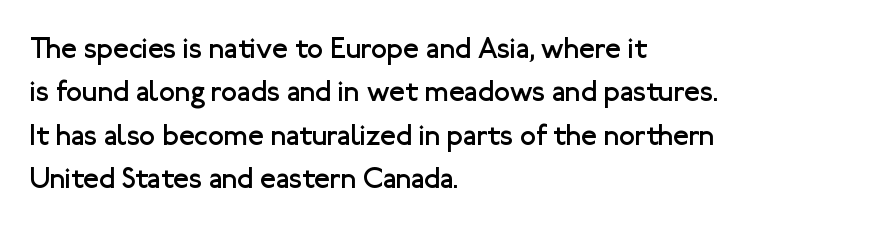
Q: Is the text bold? A: No.
Q: Is the text italic (slanted)? A: No, it is upright.
Q: Is the typeface a serif or a sans-serif typeface? A: Sans-serif.
Q: Is the text underlined? A: No.
Q: How is the paragraph aligned? A: Left-aligned.
Q: Is the spacing between letters normal or unusually wide? A: Normal.
Q: Is the spacing between lines tight, normal or loose? A: Normal.
Q: Width (condensed, normal, or wide)? A: Normal.
Q: Stroke contrast? A: Low.
Q: x-height? A: Medium.
Q: Monospaced? A: No.
